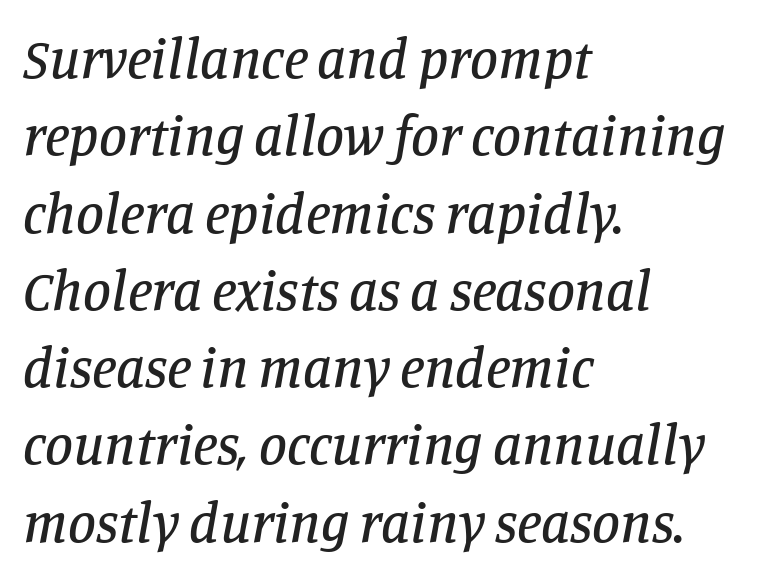
Serif or sans? Serif — the stroke terminals have little feet. Every row of glyphs begins at an identical x-position on the left. Notice how descenders clear the ascenders below comfortably — that's standard leading. Each row of text sits above clean, open space. Slanted lettering throughout.
